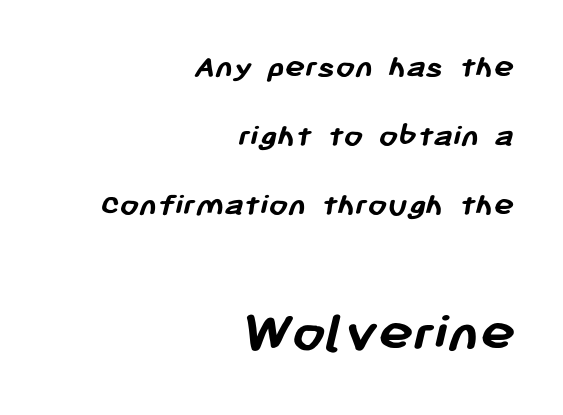
{"serif": "no", "bold": "yes", "weight": "semibold", "width": "normal", "stroke_contrast": "low", "x_height": "medium", "monospaced": "no", "underline": "no", "align": "right", "line_spacing": "loose", "line_spacing_ratio": 2.03, "letter_spacing": "normal", "letter_spacing_em": 0.0, "larger_block": "second", "size_ratio": 1.74, "glyph_px": 59}
